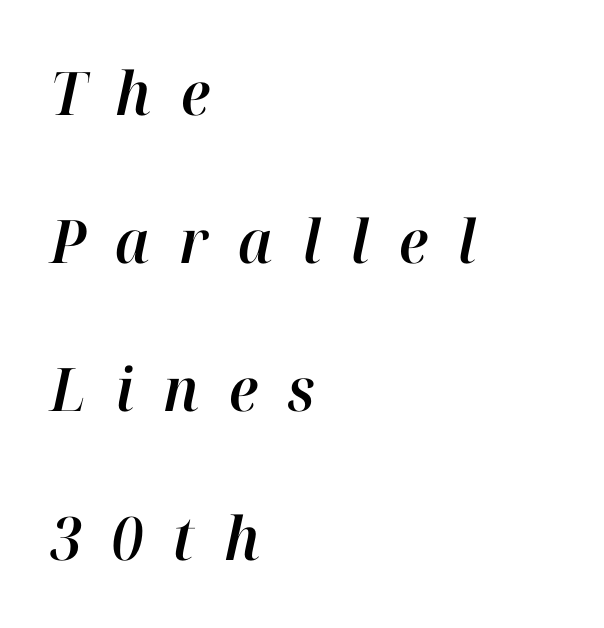
Notice how the stems are inclined rather than vertical — that's the hallmark of italics. The rendering inserts visible extra space after every character. Words float on clear page, feet unadorned. Is this a fixed-width face? No — the glyphs have proportional, varying widths.
